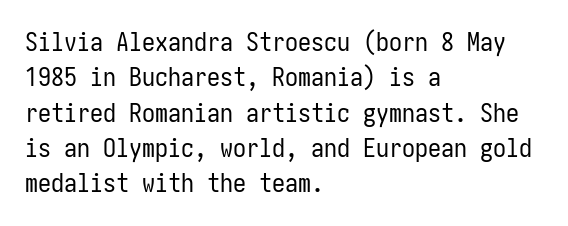
Vertically, the passage feels balanced, rows spaced as you'd expect. No italicization has been applied; the sample stays upright. A bare baseline throughout the passage. Think standard paragraph weight, or any step lighter than that.
